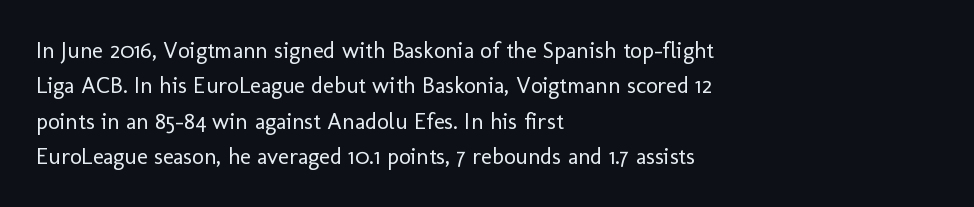
Q: Is the text bold? A: No.
Q: Is the text italic (slanted)? A: No, it is upright.
Q: Is the text underlined? A: No.
Q: How is the paragraph aligned? A: Left-aligned.
Q: Is the spacing between letters normal or unusually wide? A: Normal.
Q: Is the spacing between lines tight, normal or loose? A: Normal.
